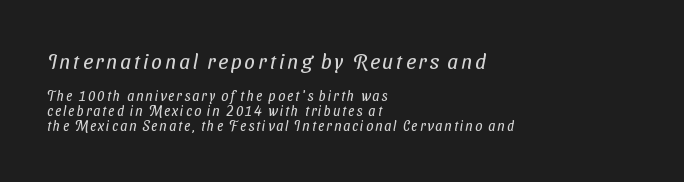
The image shows 21 px text type; set left-aligned, tight line spacing (1.07x), not underlined; the first (top) block is 1.5x larger.
